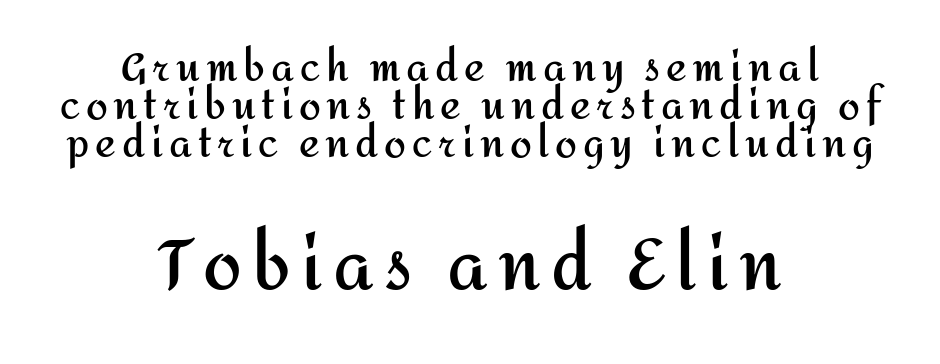
{"serif": "no", "italic": "no", "bold": "yes", "weight": "semibold", "width": "normal", "stroke_contrast": "medium", "x_height": "medium", "monospaced": "no", "underline": "no", "align": "center", "line_spacing": "tight", "line_spacing_ratio": 0.97, "larger_block": "second", "size_ratio": 1.77, "glyph_px": 69}
